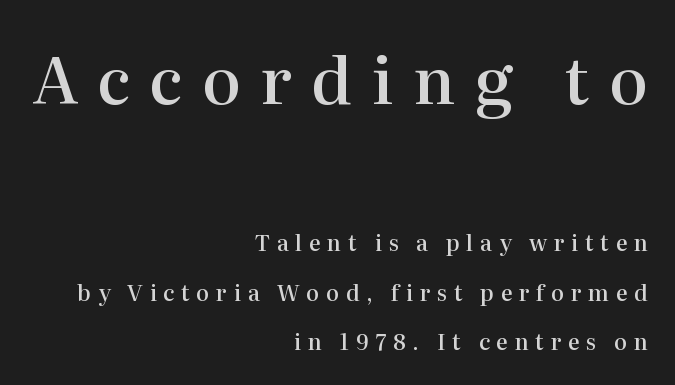
Q: Is the text bold? A: Semi-bold.
Q: Is the text italic (slanted)? A: No, it is upright.
Q: Is the typeface a serif or a sans-serif typeface? A: Serif.
Q: Is the text underlined? A: No.
Q: How is the paragraph aligned? A: Right-aligned.
Q: Is the spacing between letters normal or unusually wide? A: Unusually wide.
Q: Is the spacing between lines tight, normal or loose? A: Loose.
Q: Which block of text is set in a larger size, the first (top) or the second (bottom)? A: The first (top) one.
Q: Width (condensed, normal, or wide)? A: Normal.
Q: Stroke contrast? A: High.
Q: x-height? A: Medium.
Q: Monospaced? A: No.
